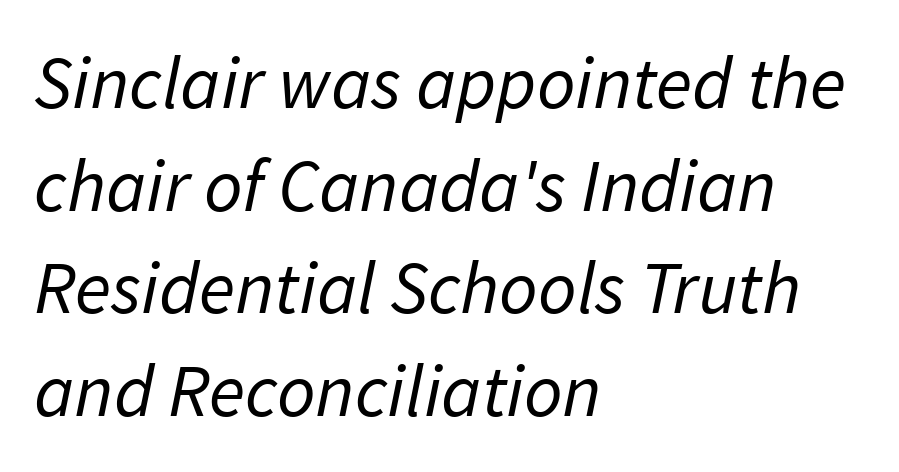
The image shows 75 px regular-weight sans-serif type; set left-aligned, normal line spacing (1.37x), normal letter spacing, not underlined; low stroke contrast and a medium x-height.
